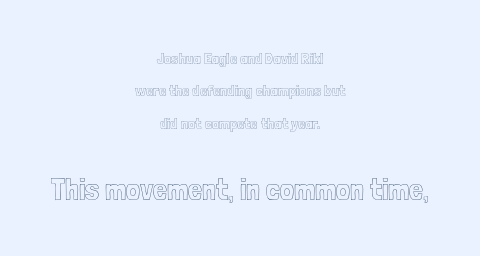
{"italic": "no", "width": "condensed", "x_height": "medium", "monospaced": "no", "underline": "no", "align": "center", "line_spacing": "loose", "line_spacing_ratio": 2.02, "letter_spacing": "normal", "letter_spacing_em": 0.0, "larger_block": "second", "size_ratio": 1.94, "glyph_px": 31}
